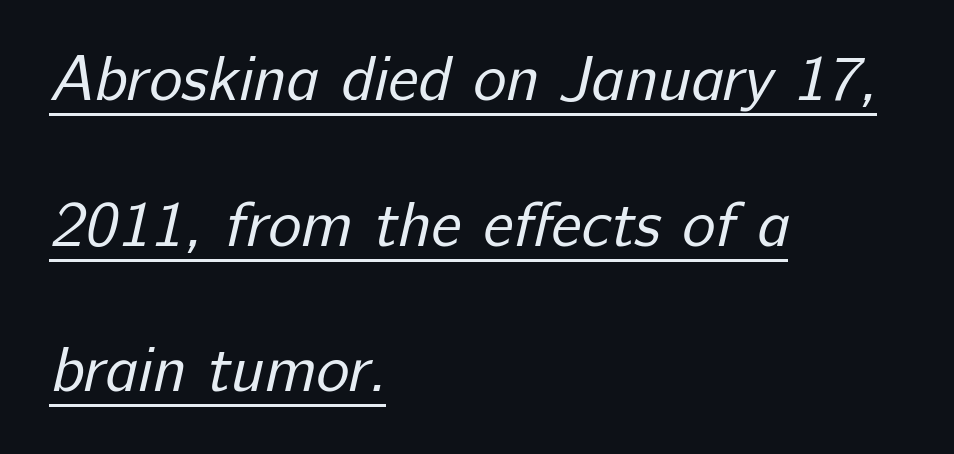
The image shows 63 px regular-weight sans-serif type; set left-aligned, loose line spacing (2.31x), normal letter spacing, underlined; low stroke contrast and a medium x-height.
